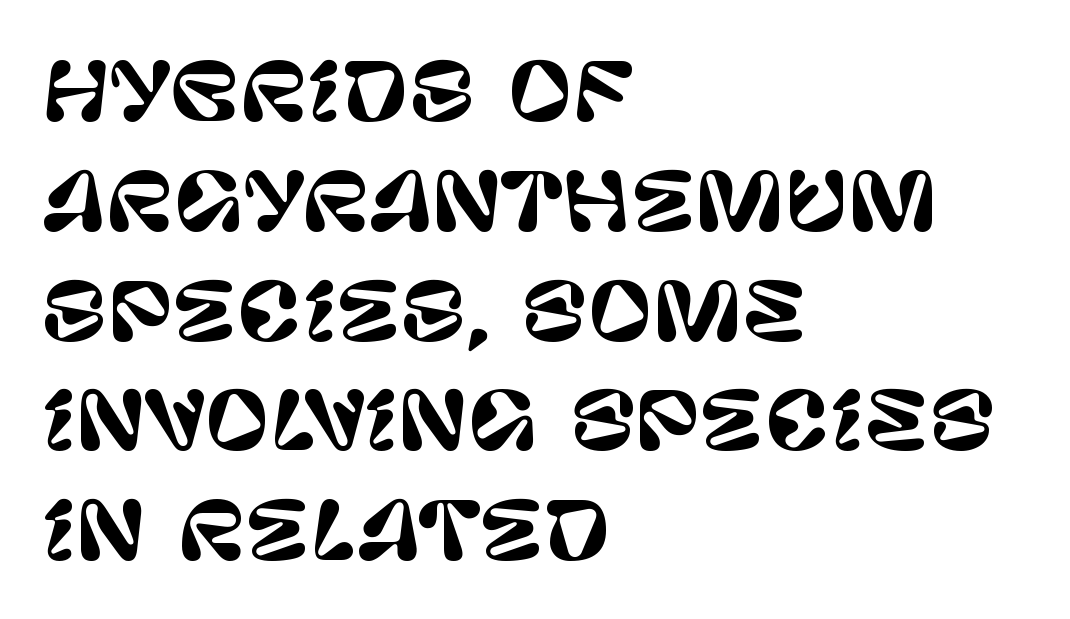
The image shows 79 px sans-serif type; set left-aligned, normal line spacing (1.39x), normal letter spacing, not underlined; low stroke contrast and a large x-height.
